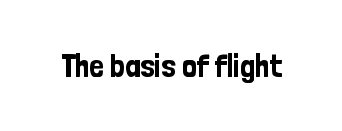
Q: Is the text italic (slanted)? A: No, it is upright.
Q: Is the typeface a serif or a sans-serif typeface? A: Sans-serif.
Q: Is the text underlined? A: No.
Q: Is the spacing between letters normal or unusually wide? A: Normal.
Q: Width (condensed, normal, or wide)? A: Condensed.
Q: Stroke contrast? A: Low.
Q: x-height? A: Medium.
Q: Monospaced? A: No.
